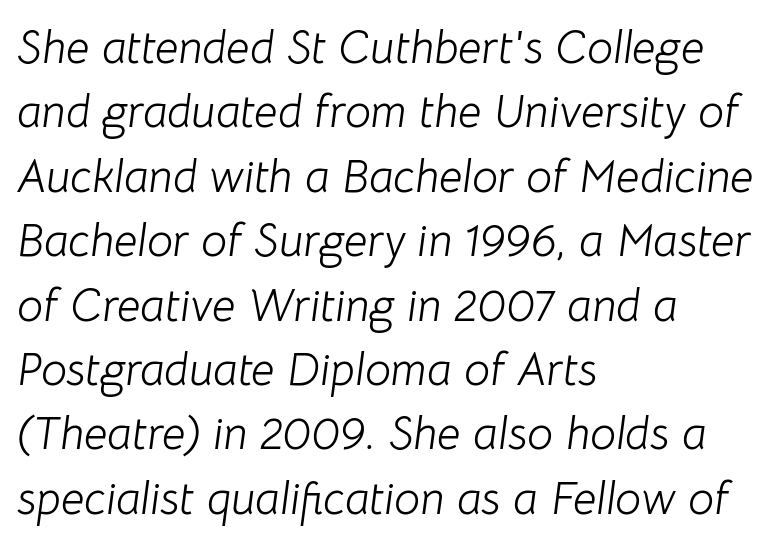
{"italic": "yes", "lean": "right", "slant_degrees": 8, "bold": "no", "weight": "light", "width": "normal", "stroke_contrast": "low", "x_height": "medium", "monospaced": "no", "underline": "no", "align": "left", "line_spacing": "normal", "line_spacing_ratio": 1.4, "letter_spacing": "normal", "letter_spacing_em": 0.0, "glyph_px": 46}
